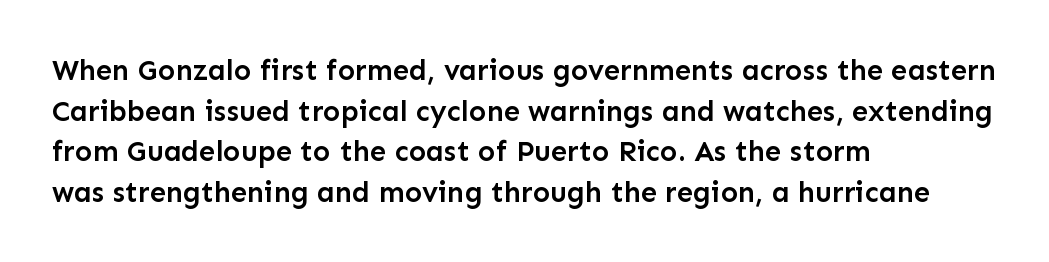
Q: Is the text bold? A: Semi-bold.
Q: Is the text italic (slanted)? A: No, it is upright.
Q: Is the typeface a serif or a sans-serif typeface? A: Sans-serif.
Q: Is the text underlined? A: No.
Q: How is the paragraph aligned? A: Left-aligned.
Q: Is the spacing between letters normal or unusually wide? A: Normal.
Q: Is the spacing between lines tight, normal or loose? A: Normal.
Q: Width (condensed, normal, or wide)? A: Normal.
Q: Stroke contrast? A: Low.
Q: x-height? A: Medium.
Q: Monospaced? A: No.
